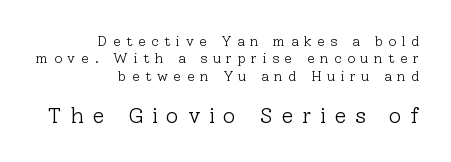
The image shows 22 px text type, upright; set right-aligned, normal line spacing (1.25x), unusually wide letter spacing (+0.39 em), not underlined; the second (bottom) block is 1.57x larger.
